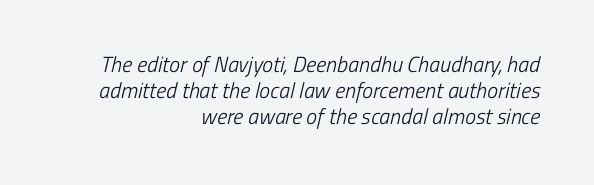
{"bold": "no", "underline": "no", "align": "right", "line_spacing_ratio": 1.18, "letter_spacing": "normal", "letter_spacing_em": 0.0, "glyph_px": 22}
